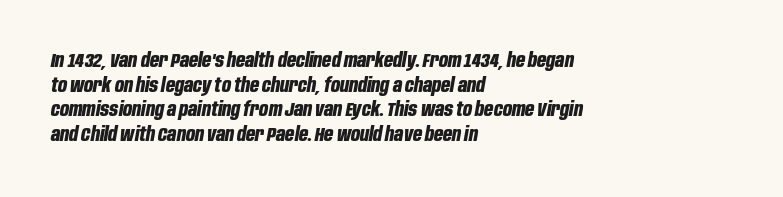
{"italic": "yes", "lean": "right", "slant_degrees": 10, "bold": "yes", "underline": "no", "align": "left", "line_spacing_ratio": 1.23, "letter_spacing": "normal", "letter_spacing_em": 0.0, "glyph_px": 20}
